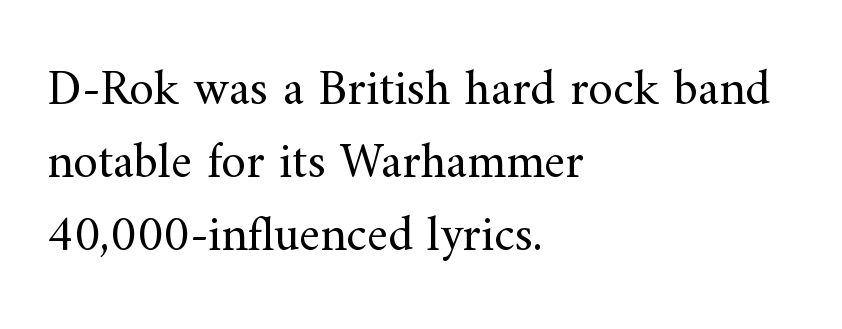
{"serif": "yes", "italic": "no", "bold": "no", "weight": "regular", "width": "normal", "stroke_contrast": "medium", "x_height": "small", "monospaced": "no", "underline": "no", "align": "left", "line_spacing": "normal", "line_spacing_ratio": 1.46, "letter_spacing": "normal", "letter_spacing_em": 0.0, "glyph_px": 50}
